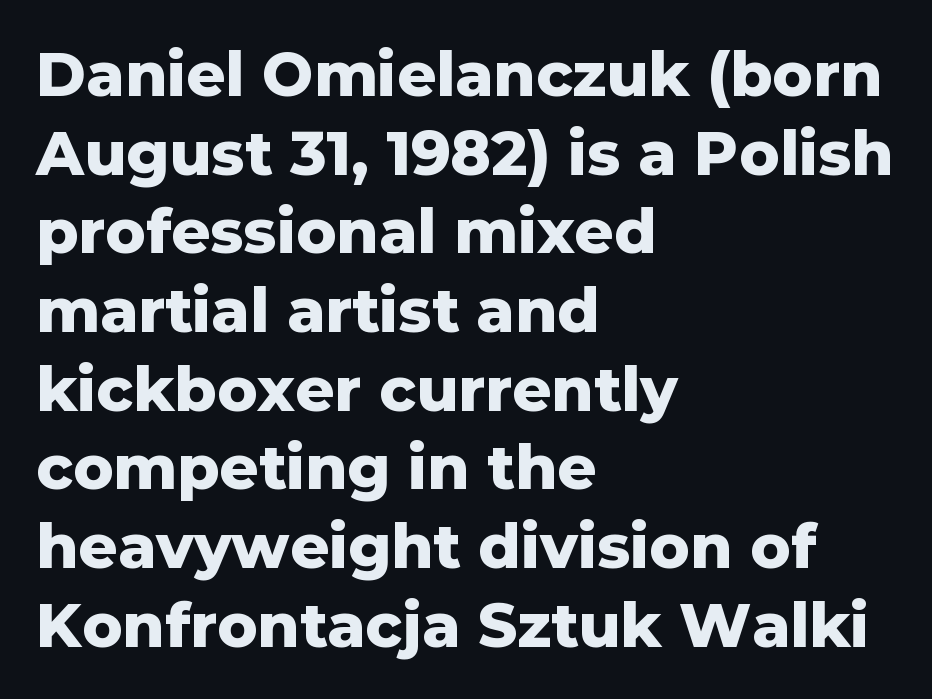
Q: Is the text bold? A: Yes.
Q: Is the text italic (slanted)? A: No, it is upright.
Q: Is the typeface a serif or a sans-serif typeface? A: Sans-serif.
Q: Is the text underlined? A: No.
Q: How is the paragraph aligned? A: Left-aligned.
Q: Is the spacing between letters normal or unusually wide? A: Normal.
Q: Is the spacing between lines tight, normal or loose? A: Normal.
Q: Width (condensed, normal, or wide)? A: Normal.
Q: Stroke contrast? A: Low.
Q: x-height? A: Medium.
Q: Monospaced? A: No.
